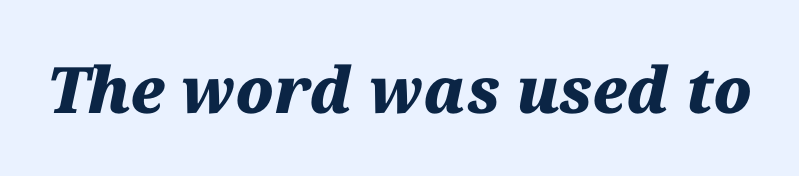
The image shows 64 px heavy type, italic (leaning right); set normal letter spacing, not underlined; medium stroke contrast and a medium x-height.
